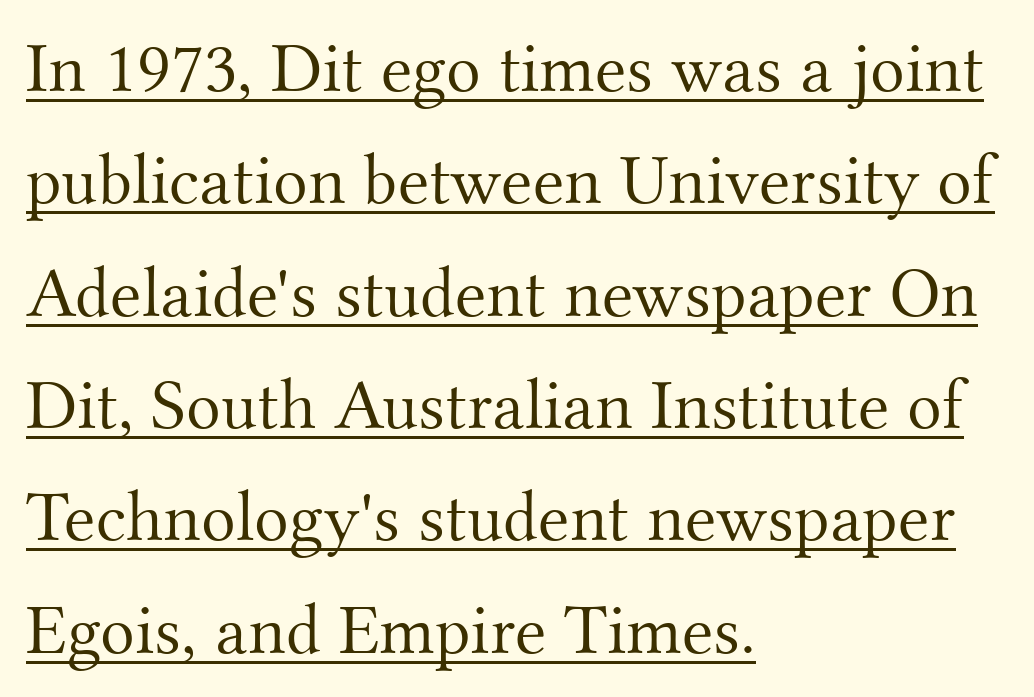
Classification — serif. Each letter keeps its own natural width here, so spacing adapts to shape. Is the letter spacing exaggerated? No — it looks like the ordinary default. Line spacing here is normal.
